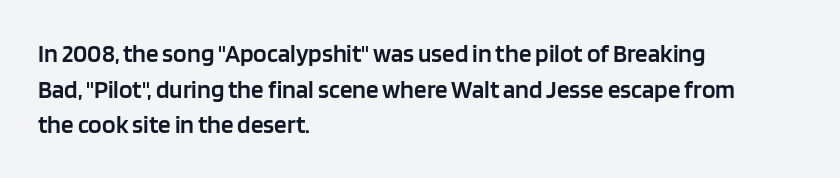
The vertical gap from one line to the next is medium. Which margin do the lines hug? The left one — the right edge is uneven. If you drew a line through each stem, it would be perfectly vertical. Has an underline been added? It has not.
